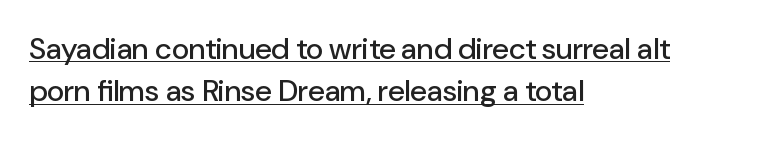
Q: Is the text italic (slanted)? A: No, it is upright.
Q: Is the typeface a serif or a sans-serif typeface? A: Sans-serif.
Q: Is the text underlined? A: Yes.
Q: How is the paragraph aligned? A: Left-aligned.
Q: Is the spacing between letters normal or unusually wide? A: Normal.
Q: Is the spacing between lines tight, normal or loose? A: Normal.
Q: Width (condensed, normal, or wide)? A: Normal.
Q: Stroke contrast? A: Low.
Q: x-height? A: Medium.
Q: Monospaced? A: No.
